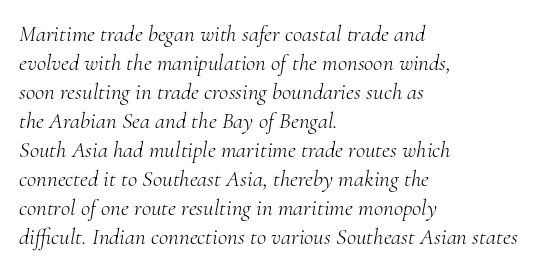
The image shows 23 px text type, italic (leaning right); set left-aligned, normal line spacing (1.26x), normal letter spacing, not underlined.
